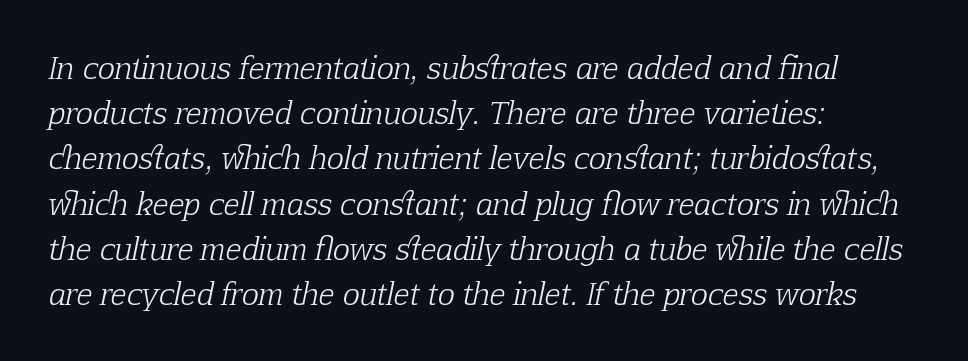
Q: Is the text bold? A: No.
Q: Is the text italic (slanted)? A: Yes, it leans right by about 12 degrees.
Q: Is the typeface a serif or a sans-serif typeface? A: Serif.
Q: Is the text underlined? A: No.
Q: How is the paragraph aligned? A: Left-aligned.
Q: Is the spacing between letters normal or unusually wide? A: Normal.
Q: Is the spacing between lines tight, normal or loose? A: Normal.
Q: Width (condensed, normal, or wide)? A: Normal.
Q: Stroke contrast? A: Low.
Q: x-height? A: Medium.
Q: Monospaced? A: No.
